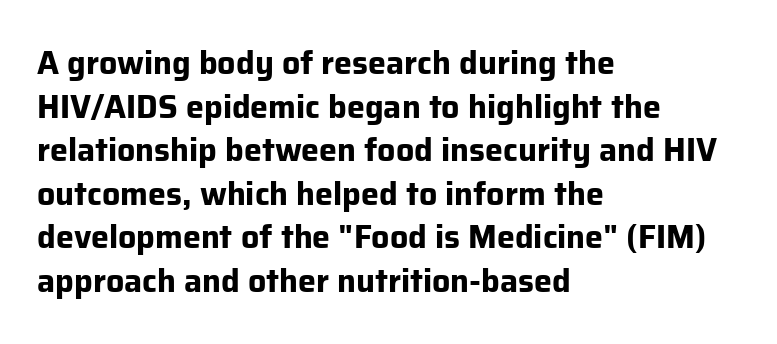
The image shows 32 px bold sans-serif type, upright; set left-aligned, normal line spacing (1.36x), normal letter spacing, not underlined; low stroke contrast and a medium x-height.
